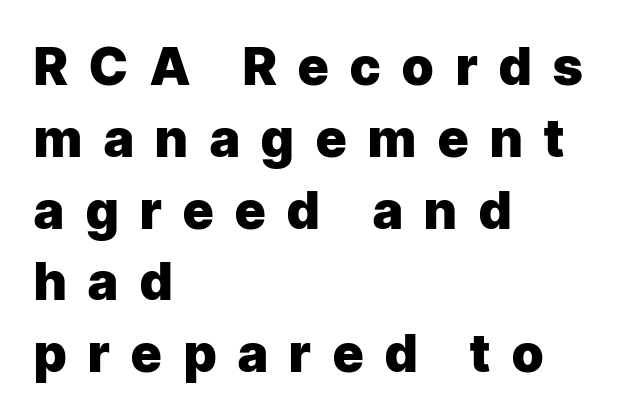
{"serif": "no", "italic": "no", "bold": "yes", "weight": "heavy", "width": "normal", "stroke_contrast": "low", "x_height": "medium", "monospaced": "no", "underline": "no", "align": "left", "line_spacing": "normal", "line_spacing_ratio": 1.38, "letter_spacing": "wide", "letter_spacing_em": 0.42, "glyph_px": 52}
